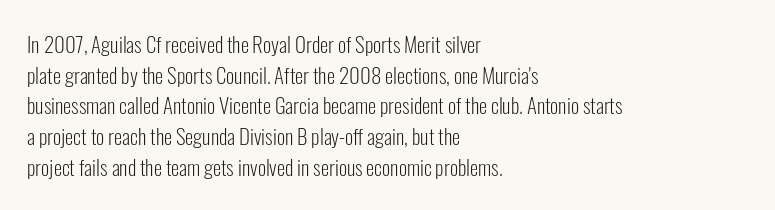
The image shows 21 px text type, upright; set left-aligned, normal line spacing (1.46x), normal letter spacing, not underlined.
